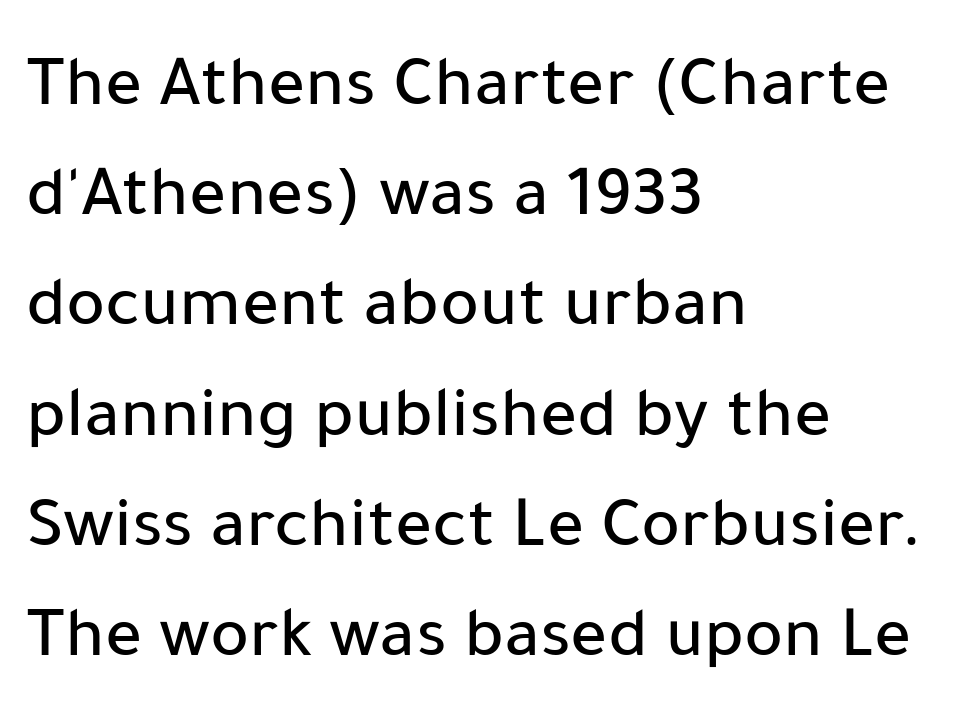
{"serif": "no", "italic": "no", "width": "normal", "stroke_contrast": "low", "x_height": "medium", "monospaced": "no", "underline": "no", "align": "left", "line_spacing": "normal", "line_spacing_ratio": 1.51, "letter_spacing": "normal", "letter_spacing_em": 0.0, "glyph_px": 73}
